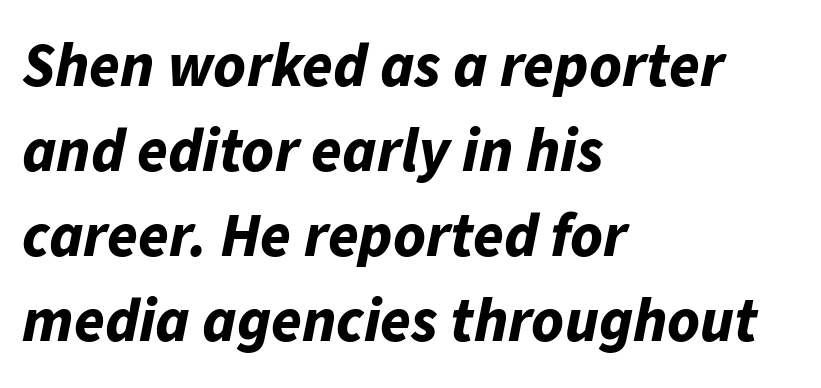
Q: Is the text bold? A: Yes.
Q: Is the text italic (slanted)? A: Yes, it leans right by about 11 degrees.
Q: Is the text underlined? A: No.
Q: How is the paragraph aligned? A: Left-aligned.
Q: Is the spacing between letters normal or unusually wide? A: Normal.
Q: Is the spacing between lines tight, normal or loose? A: Normal.
Q: Width (condensed, normal, or wide)? A: Normal.
Q: Stroke contrast? A: Low.
Q: x-height? A: Medium.
Q: Monospaced? A: No.
